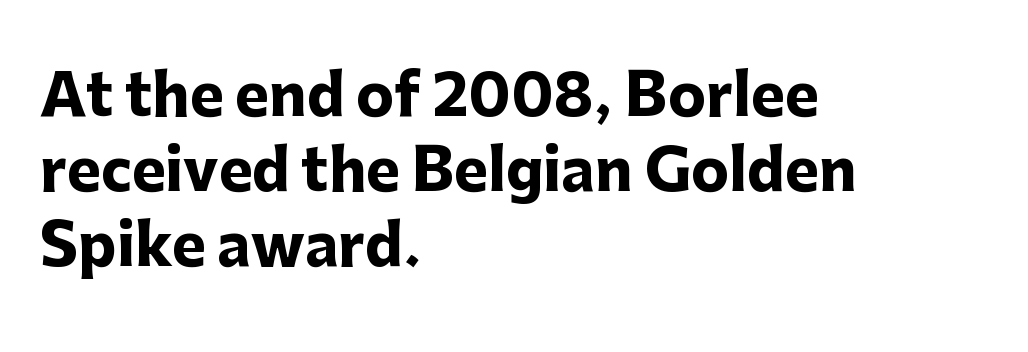
{"serif": "no", "italic": "no", "bold": "yes", "weight": "heavy", "width": "normal", "stroke_contrast": "low", "x_height": "medium", "monospaced": "no", "underline": "no", "align": "left", "line_spacing": "normal", "line_spacing_ratio": 1.32, "letter_spacing": "normal", "letter_spacing_em": 0.0, "glyph_px": 57}
